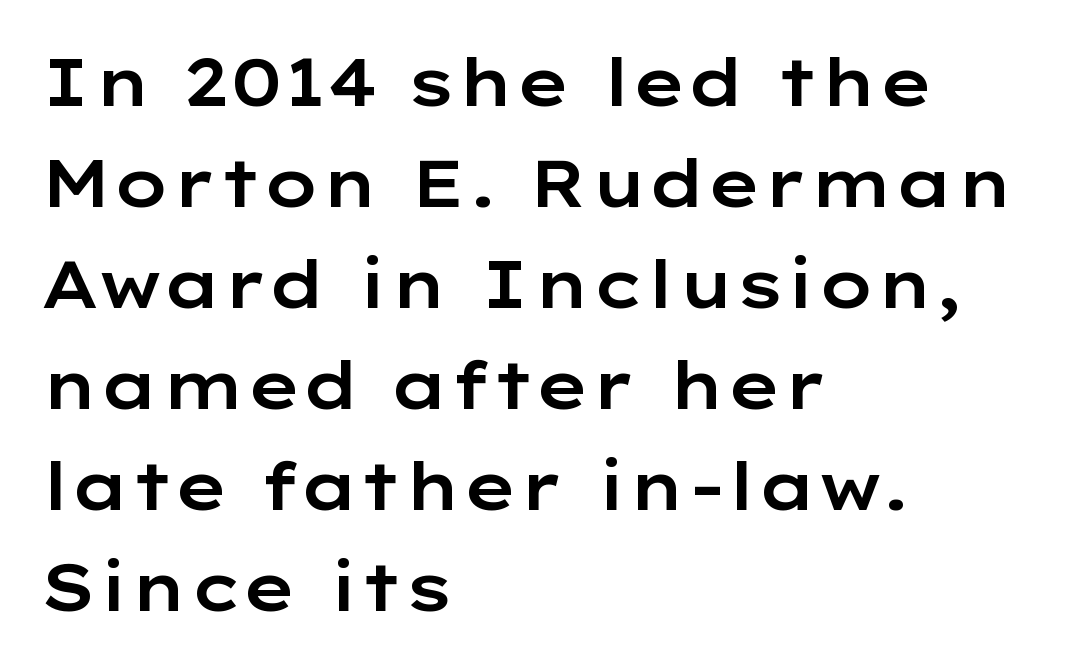
This sample has the flowing, uneven cadence of proportional lettering. Nope, no serifs anywhere on these letters. Vertical spacing — default. The type sits square on the baseline with zero lean. Typeset ragged right — the left edge is the straight one.
